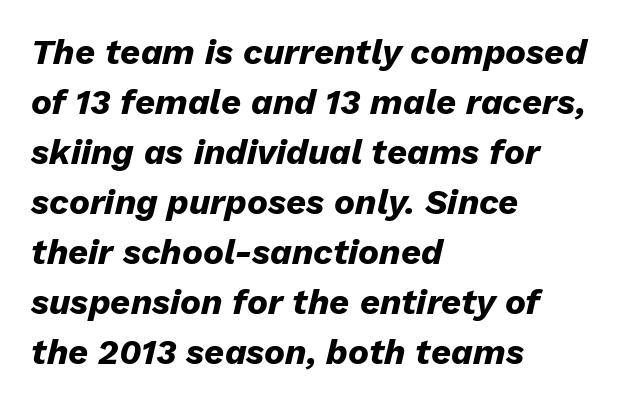
{"italic": "yes", "lean": "right", "slant_degrees": 13, "bold": "yes", "weight": "heavy", "width": "normal", "stroke_contrast": "low", "x_height": "medium", "monospaced": "no", "underline": "no", "align": "left", "line_spacing": "normal", "line_spacing_ratio": 1.43, "letter_spacing": "normal", "letter_spacing_em": 0.0, "glyph_px": 35}
